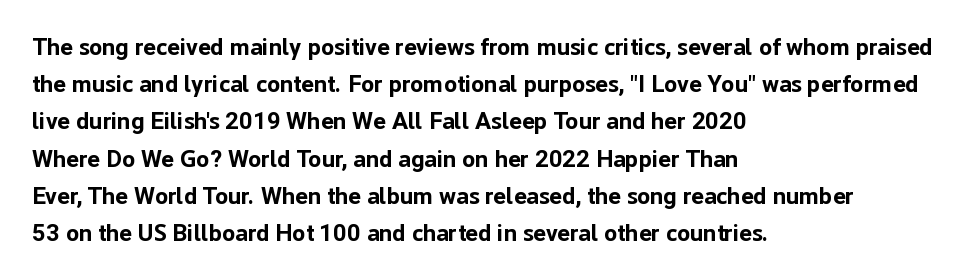
{"italic": "no", "bold": "yes", "underline": "no", "align": "left", "line_spacing": "normal", "line_spacing_ratio": 1.55, "letter_spacing": "normal", "letter_spacing_em": 0.0, "glyph_px": 24}
